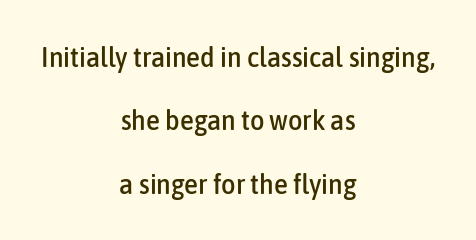
Q: Is the text italic (slanted)? A: No, it is upright.
Q: Is the typeface a serif or a sans-serif typeface? A: Sans-serif.
Q: Is the text underlined? A: No.
Q: How is the paragraph aligned? A: Centered.
Q: Is the spacing between letters normal or unusually wide? A: Normal.
Q: Is the spacing between lines tight, normal or loose? A: Loose.
Q: Width (condensed, normal, or wide)? A: Condensed.
Q: Stroke contrast? A: Low.
Q: x-height? A: Medium.
Q: Monospaced? A: No.
